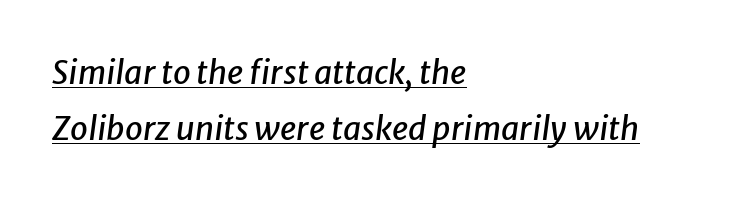
All the whitespace from short lines collects on the right. Looks like regular typesetting: each glyph gets only the width it needs. Short note: letters normally spaced. This rendering features underlined lettering. Designer's note — italics engaged.
